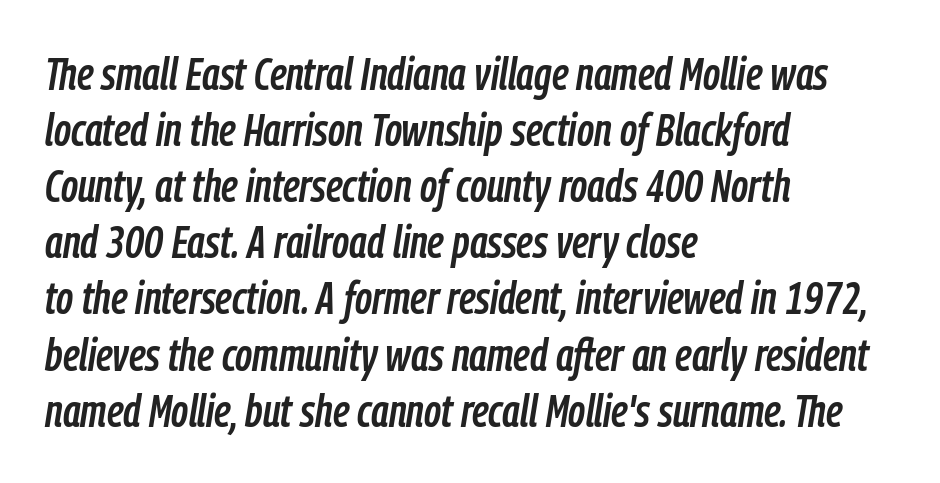
Q: Is the text italic (slanted)? A: Yes, it leans right by about 9 degrees.
Q: Is the text underlined? A: No.
Q: How is the paragraph aligned? A: Left-aligned.
Q: Is the spacing between letters normal or unusually wide? A: Normal.
Q: Width (condensed, normal, or wide)? A: Condensed.
Q: Stroke contrast? A: Low.
Q: x-height? A: Medium.
Q: Monospaced? A: No.
